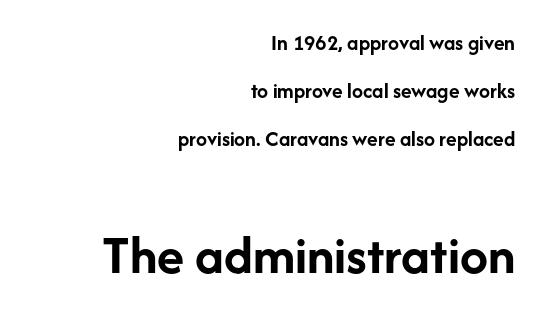
Layout note: lines flush right. Posture: straight, roman, zero tilt. The type is set solid horizontally, with unmodified tracking. Looks like regular typesetting: each glyph gets only the width it needs. No feet cap the strokes, marking this as sans-serif type. Only glyphs here, with clear space below each row.
